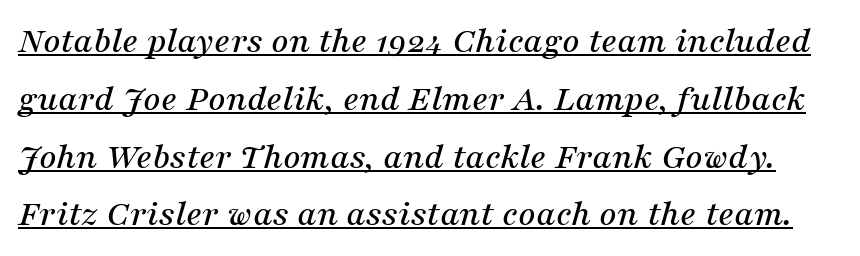
The image shows 38 px serif type, italic (leaning right); set normal line spacing (1.52x), normal letter spacing, underlined; medium stroke contrast and a medium x-height.
